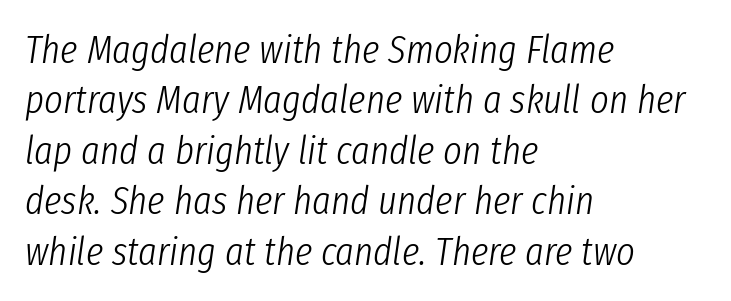
Q: Is the text bold? A: No.
Q: Is the text italic (slanted)? A: Yes, it leans right by about 8 degrees.
Q: Is the text underlined? A: No.
Q: How is the paragraph aligned? A: Left-aligned.
Q: Is the spacing between letters normal or unusually wide? A: Normal.
Q: Is the spacing between lines tight, normal or loose? A: Normal.
Q: Width (condensed, normal, or wide)? A: Condensed.
Q: Stroke contrast? A: Low.
Q: x-height? A: Medium.
Q: Monospaced? A: No.
